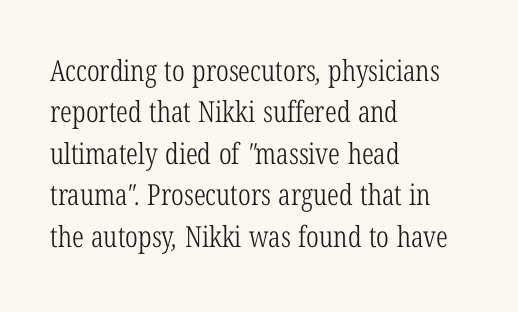
{"serif": "yes", "bold": "no", "weight": "light", "width": "condensed", "stroke_contrast": "low", "x_height": "medium", "monospaced": "no", "underline": "no", "align": "left", "line_spacing": "normal", "line_spacing_ratio": 1.43, "letter_spacing": "normal", "letter_spacing_em": 0.0, "glyph_px": 29}
